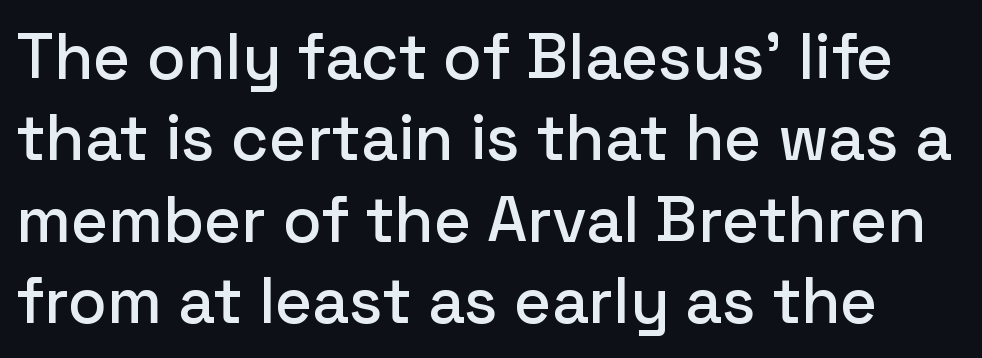
Q: Is the text italic (slanted)? A: No, it is upright.
Q: Is the typeface a serif or a sans-serif typeface? A: Sans-serif.
Q: Is the text underlined? A: No.
Q: Is the spacing between letters normal or unusually wide? A: Normal.
Q: Is the spacing between lines tight, normal or loose? A: Normal.
Q: Width (condensed, normal, or wide)? A: Normal.
Q: Stroke contrast? A: Low.
Q: x-height? A: Medium.
Q: Monospaced? A: No.
